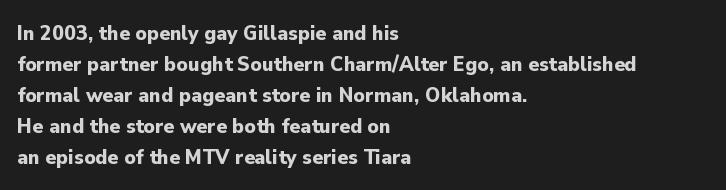
The image shows 22 px bold type, upright; set left-aligned, normal line spacing (1.41x), normal letter spacing, not underlined.
